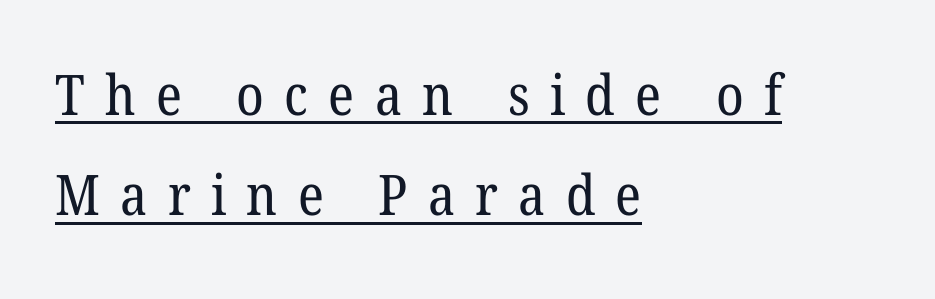
{"serif": "yes", "bold": "no", "weight": "regular", "width": "normal", "stroke_contrast": "low", "x_height": "medium", "monospaced": "no", "underline": "yes", "align": "left", "line_spacing_ratio": 1.79, "letter_spacing": "wide", "letter_spacing_em": 0.36, "glyph_px": 56}
